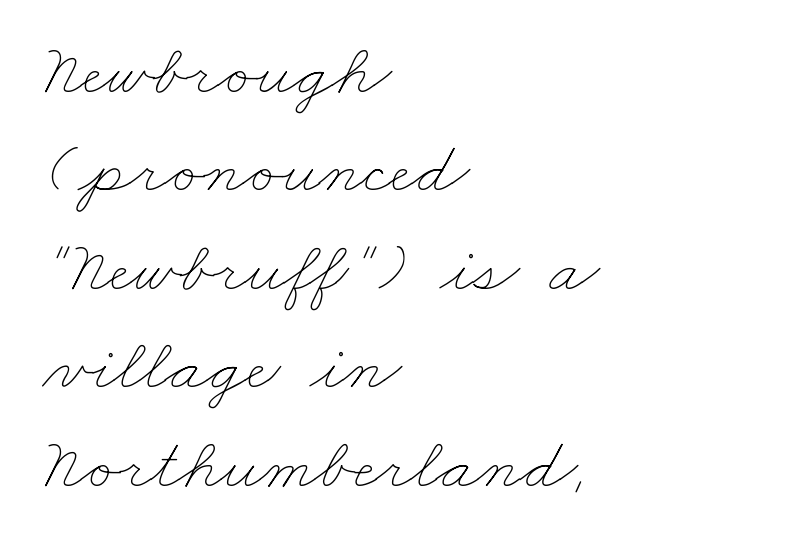
The passage is arranged the way most books set body copy — flush left. Anything drawn beneath the words? Only blank space. The cut favours lightness, reaching ordinary text weight at its darkest. This block has exactly the height ordinary leading produces. Words appear dense and cohesive because spacing is normal.
